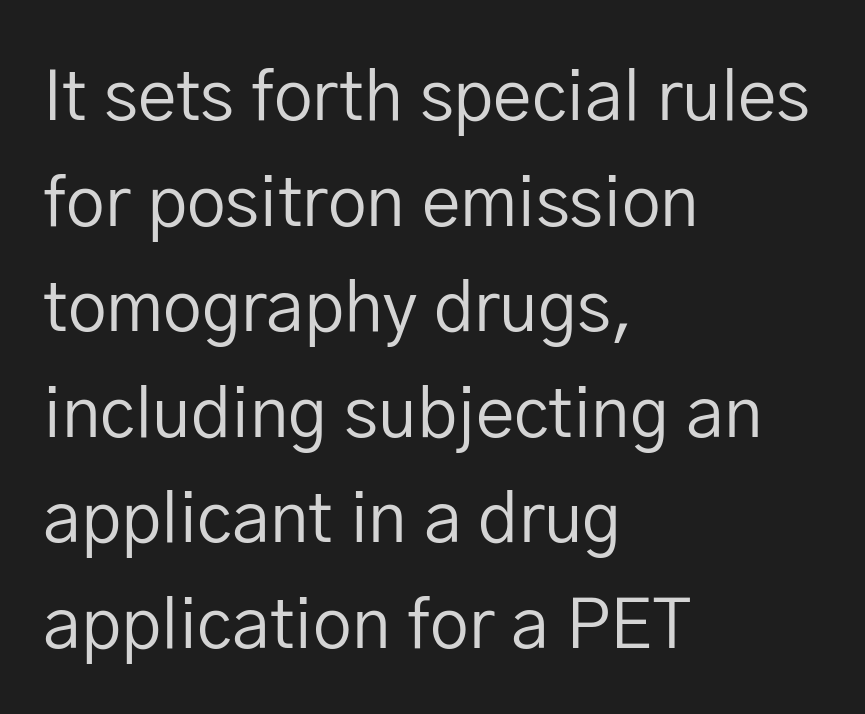
Q: Is the text bold? A: No.
Q: Is the text italic (slanted)? A: No, it is upright.
Q: Is the typeface a serif or a sans-serif typeface? A: Sans-serif.
Q: Is the text underlined? A: No.
Q: How is the paragraph aligned? A: Left-aligned.
Q: Is the spacing between letters normal or unusually wide? A: Normal.
Q: Is the spacing between lines tight, normal or loose? A: Normal.
Q: Width (condensed, normal, or wide)? A: Normal.
Q: Stroke contrast? A: Low.
Q: x-height? A: Medium.
Q: Monospaced? A: No.
